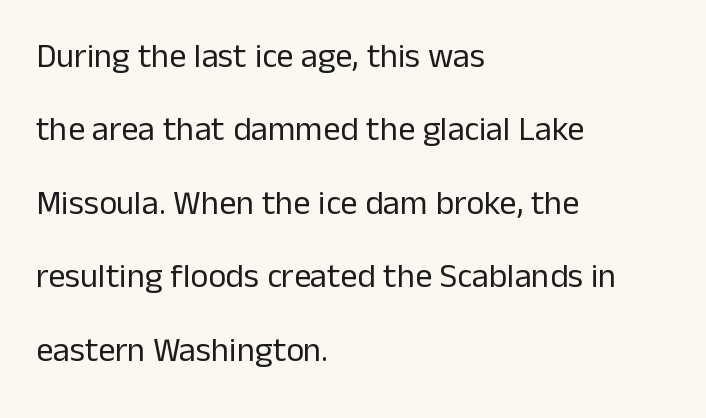
Q: Is the text bold? A: No.
Q: Is the text italic (slanted)? A: No, it is upright.
Q: Is the typeface a serif or a sans-serif typeface? A: Sans-serif.
Q: Is the text underlined? A: No.
Q: How is the paragraph aligned? A: Left-aligned.
Q: Is the spacing between letters normal or unusually wide? A: Normal.
Q: Is the spacing between lines tight, normal or loose? A: Loose.
Q: Width (condensed, normal, or wide)? A: Normal.
Q: Stroke contrast? A: Low.
Q: x-height? A: Medium.
Q: Monospaced? A: No.
